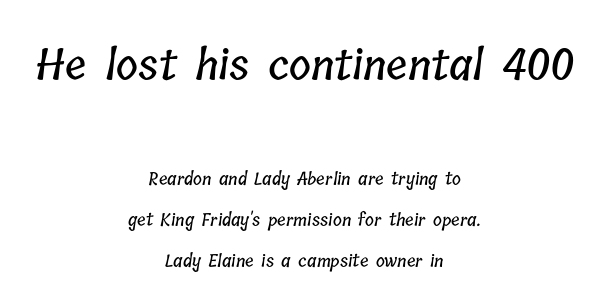
The area under the type is left untouched. The upper block of text is set noticeably larger than the block beneath it. Is this a fixed-width face? No — the glyphs have proportional, varying widths. These lines keep a tight, regular rhythm from letter to letter.
